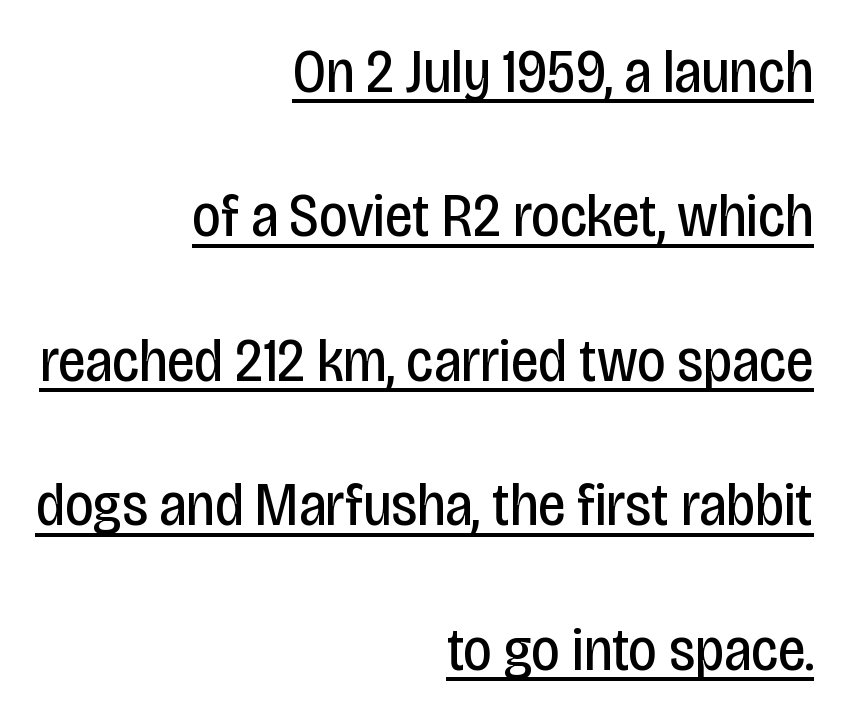
Q: Is the text bold? A: No.
Q: Is the text italic (slanted)? A: No, it is upright.
Q: Is the typeface a serif or a sans-serif typeface? A: Sans-serif.
Q: Is the text underlined? A: Yes.
Q: How is the paragraph aligned? A: Right-aligned.
Q: Is the spacing between letters normal or unusually wide? A: Normal.
Q: Is the spacing between lines tight, normal or loose? A: Loose.
Q: Width (condensed, normal, or wide)? A: Condensed.
Q: Stroke contrast? A: Low.
Q: x-height? A: Large.
Q: Monospaced? A: No.
